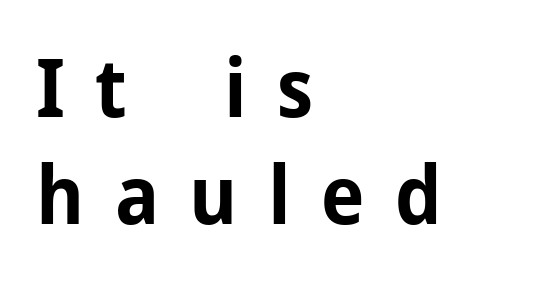
Q: Is the text bold? A: Yes.
Q: Is the text italic (slanted)? A: No, it is upright.
Q: Is the typeface a serif or a sans-serif typeface? A: Sans-serif.
Q: Is the text underlined? A: No.
Q: How is the paragraph aligned? A: Left-aligned.
Q: Is the spacing between letters normal or unusually wide? A: Unusually wide.
Q: Is the spacing between lines tight, normal or loose? A: Normal.
Q: Width (condensed, normal, or wide)? A: Normal.
Q: Stroke contrast? A: Low.
Q: x-height? A: Medium.
Q: Monospaced? A: No.
